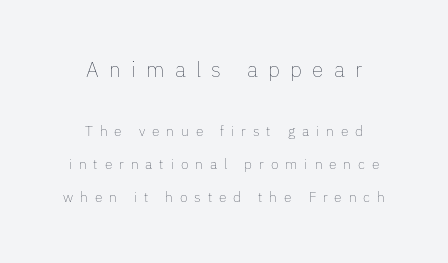
{"italic": "no", "bold": "no", "underline": "no", "align": "center", "line_spacing": "loose", "line_spacing_ratio": 2.36, "letter_spacing": "wide", "letter_spacing_em": 0.49, "larger_block": "first", "size_ratio": 1.5, "glyph_px": 21}
